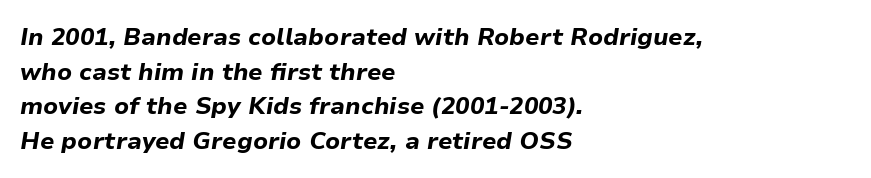
{"italic": "yes", "lean": "right", "slant_degrees": 9, "bold": "yes", "underline": "no", "align": "left", "line_spacing": "normal", "line_spacing_ratio": 1.44, "letter_spacing": "normal", "letter_spacing_em": 0.0, "glyph_px": 24}
